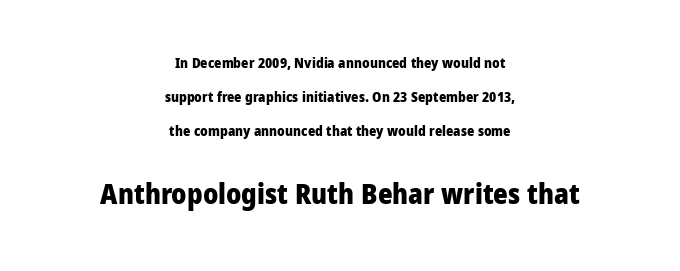
Q: Is the text bold? A: Yes.
Q: Is the text italic (slanted)? A: No, it is upright.
Q: Is the typeface a serif or a sans-serif typeface? A: Sans-serif.
Q: Is the text underlined? A: No.
Q: How is the paragraph aligned? A: Centered.
Q: Is the spacing between letters normal or unusually wide? A: Normal.
Q: Is the spacing between lines tight, normal or loose? A: Loose.
Q: Which block of text is set in a larger size, the first (top) or the second (bottom)? A: The second (bottom) one.
Q: Width (condensed, normal, or wide)? A: Normal.
Q: Stroke contrast? A: Low.
Q: x-height? A: Medium.
Q: Monospaced? A: No.
